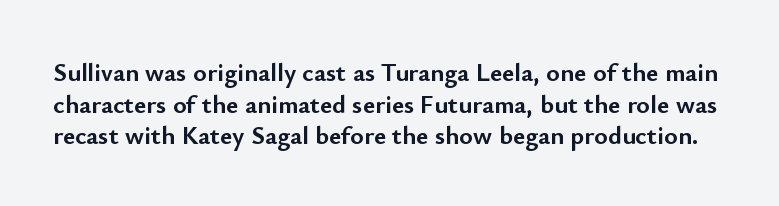
Q: Is the text bold? A: Yes.
Q: Is the text italic (slanted)? A: No, it is upright.
Q: Is the text underlined? A: No.
Q: Is the spacing between letters normal or unusually wide? A: Normal.
